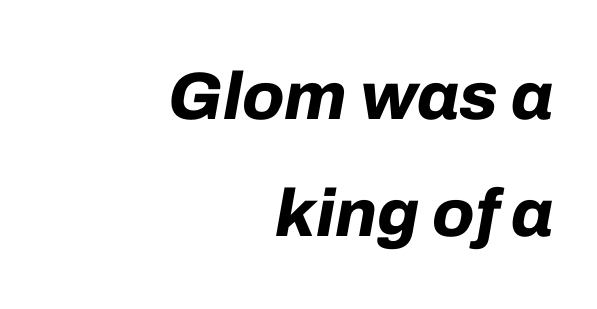
{"italic": "yes", "lean": "right", "slant_degrees": 10, "bold": "yes", "weight": "bold", "width": "normal", "stroke_contrast": "low", "x_height": "medium", "monospaced": "no", "underline": "no", "align": "right", "line_spacing_ratio": 1.75, "letter_spacing": "normal", "letter_spacing_em": 0.0, "glyph_px": 67}
